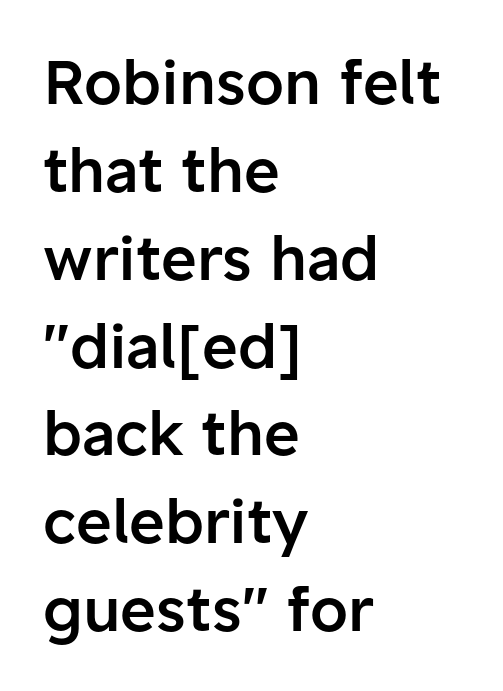
The image shows 61 px semibold sans-serif type, upright; set left-aligned, normal line spacing (1.44x), normal letter spacing, not underlined; low stroke contrast and a medium x-height.
